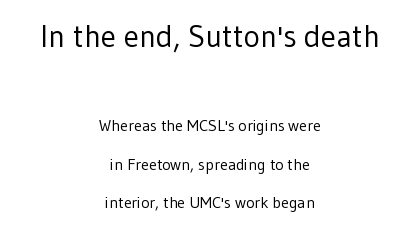
{"serif": "no", "italic": "no", "bold": "no", "weight": "regular", "width": "normal", "stroke_contrast": "low", "x_height": "medium", "monospaced": "no", "underline": "no", "align": "center", "line_spacing": "loose", "line_spacing_ratio": 2.4, "letter_spacing": "normal", "letter_spacing_em": 0.0, "larger_block": "first", "size_ratio": 1.94, "glyph_px": 31}
